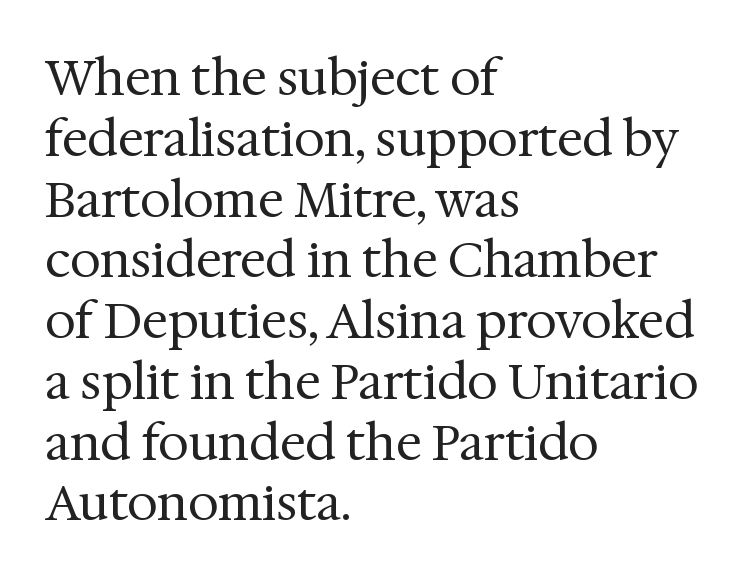
{"serif": "yes", "italic": "no", "bold": "no", "weight": "regular", "width": "normal", "stroke_contrast": "medium", "x_height": "medium", "monospaced": "no", "underline": "no", "align": "left", "line_spacing_ratio": 1.24, "letter_spacing": "normal", "letter_spacing_em": 0.0, "glyph_px": 49}
